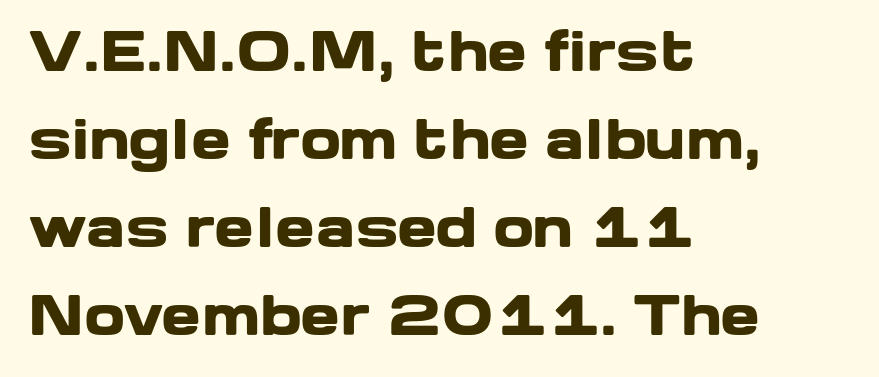
The image shows 53 px heavy, wide sans-serif type, upright; set left-aligned, normal line spacing (1.66x), normal letter spacing, not underlined; low stroke contrast and a medium x-height.
